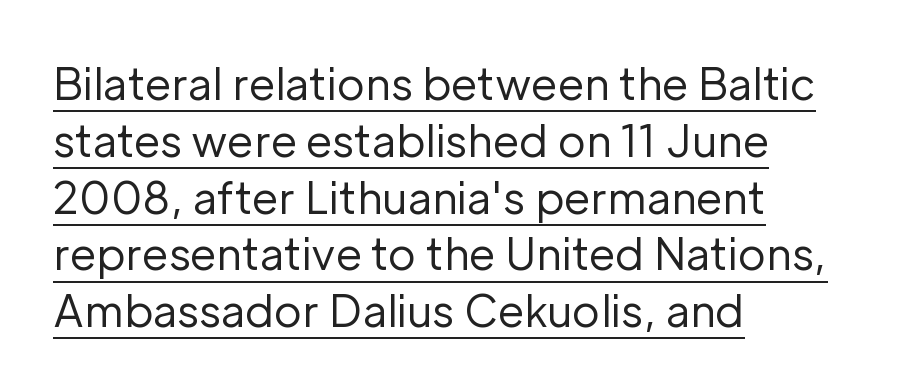
{"serif": "no", "italic": "no", "bold": "no", "weight": "regular", "width": "normal", "stroke_contrast": "low", "x_height": "medium", "monospaced": "no", "underline": "yes", "align": "left", "line_spacing": "normal", "line_spacing_ratio": 1.32, "letter_spacing": "normal", "letter_spacing_em": 0.0, "glyph_px": 43}
